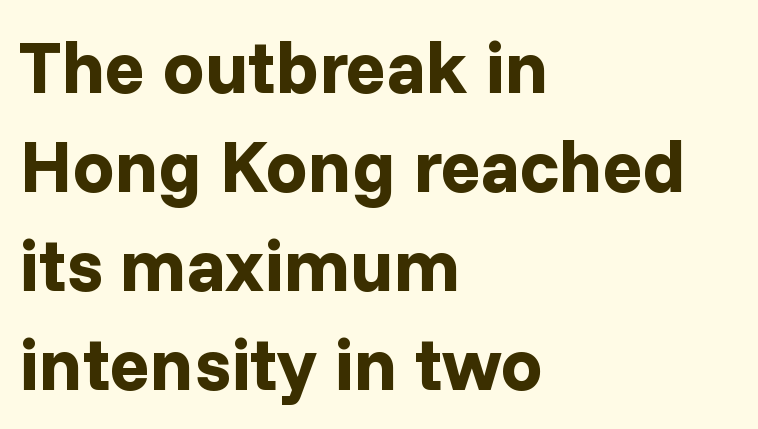
{"serif": "no", "italic": "no", "bold": "yes", "weight": "bold", "width": "normal", "stroke_contrast": "low", "x_height": "medium", "monospaced": "no", "underline": "no", "align": "left", "line_spacing": "normal", "line_spacing_ratio": 1.34, "letter_spacing": "normal", "letter_spacing_em": 0.0, "glyph_px": 74}
